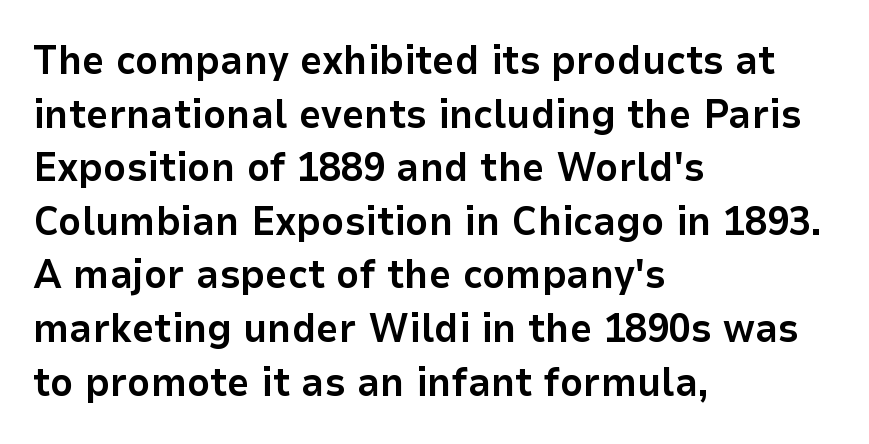
{"serif": "no", "italic": "no", "bold": "yes", "weight": "bold", "width": "normal", "stroke_contrast": "low", "x_height": "medium", "monospaced": "no", "underline": "no", "align": "left", "line_spacing": "normal", "line_spacing_ratio": 1.34, "letter_spacing": "normal", "letter_spacing_em": 0.0, "glyph_px": 40}
